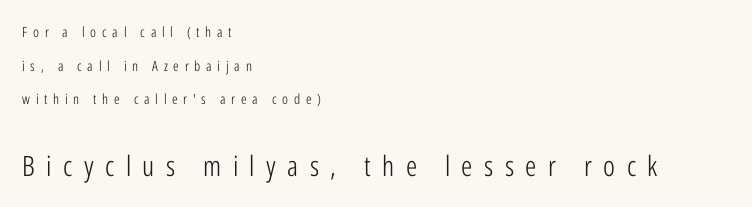
Each stroke keeps to a modest, everyday thickness or less. The vertical gap from one line to the next is large. Is this a sans? Yes — the strokes have no serifs. Nope, not italic — everything's standing straight.
